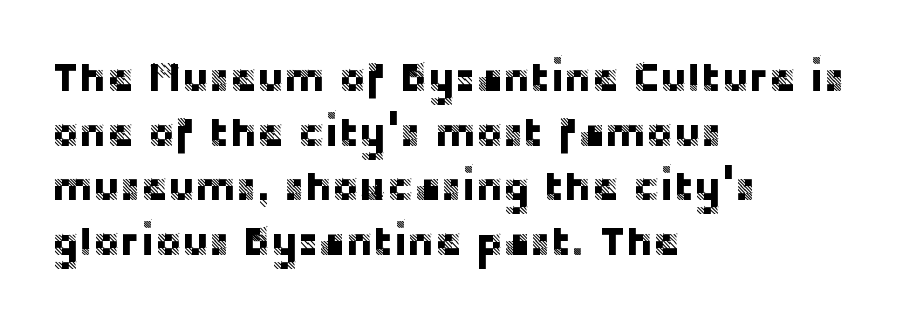
{"serif": "no", "italic": "no", "width": "normal", "stroke_contrast": "low", "x_height": "large", "monospaced": "no", "underline": "no", "align": "left", "line_spacing": "normal", "line_spacing_ratio": 1.33, "letter_spacing": "normal", "letter_spacing_em": 0.0, "glyph_px": 41}
